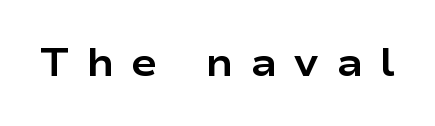
{"serif": "no", "italic": "no", "bold": "yes", "weight": "bold", "width": "wide", "stroke_contrast": "low", "x_height": "medium", "monospaced": "no", "underline": "no", "letter_spacing": "wide", "letter_spacing_em": 0.44, "glyph_px": 39}
